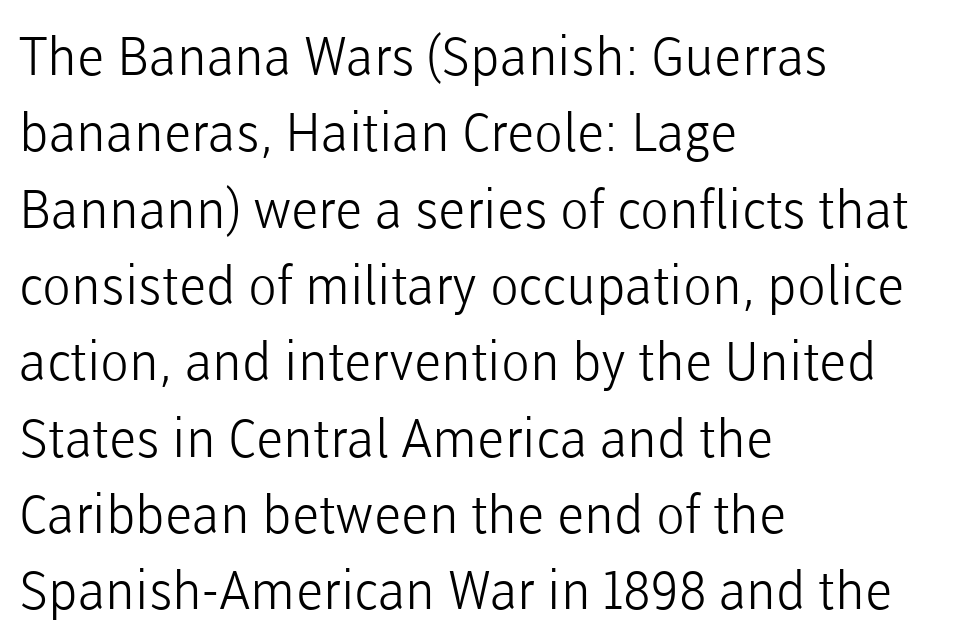
The image shows 53 px light sans-serif type, upright; set left-aligned, normal line spacing (1.44x), normal letter spacing, not underlined; low stroke contrast and a medium x-height.
